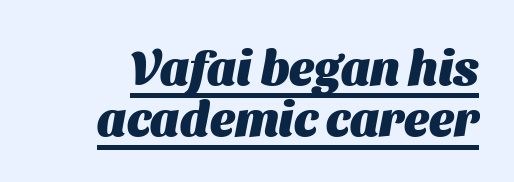
{"serif": "no", "bold": "yes", "weight": "heavy", "width": "normal", "stroke_contrast": "medium", "x_height": "medium", "monospaced": "no", "underline": "yes", "line_spacing": "tight", "line_spacing_ratio": 1.07, "letter_spacing": "normal", "letter_spacing_em": 0.0, "glyph_px": 48}
